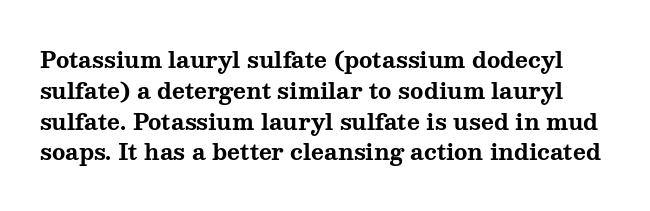
Q: Is the text bold? A: Yes.
Q: Is the text italic (slanted)? A: No, it is upright.
Q: Is the text underlined? A: No.
Q: Is the spacing between letters normal or unusually wide? A: Normal.
Q: Is the spacing between lines tight, normal or loose? A: Normal.
